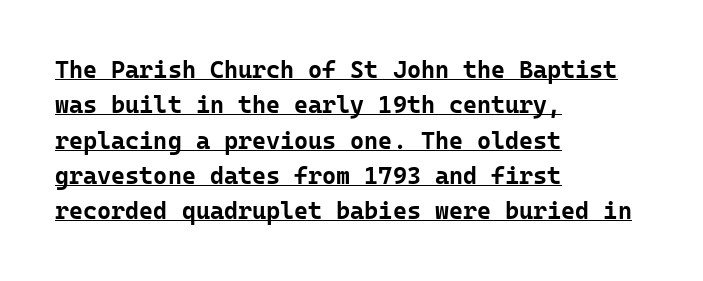
Beneath each row of characters lies a ruled line. The line-height multiplier appears to be the usual default. Thick stems and heavy bowls — unmistakably bold. The font's upright variant was chosen for this text.
